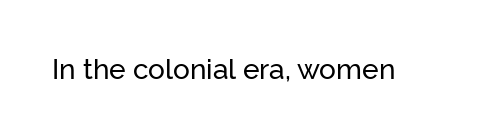
The image shows 28 px regular-weight sans-serif type, upright; set normal letter spacing, not underlined; low stroke contrast and a medium x-height.
